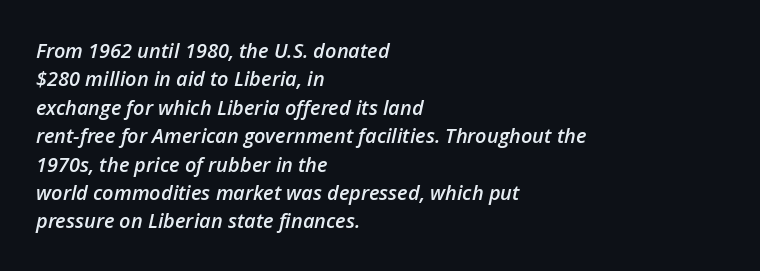
Regular leading. As a designer I'd log this as weight 600, semibold. Characters are canted at an angle relative to the baseline's perpendicular. Underlining? Definitely not there. This rendering leaves character spacing at its baseline value. Where is the straight margin? On the left.
